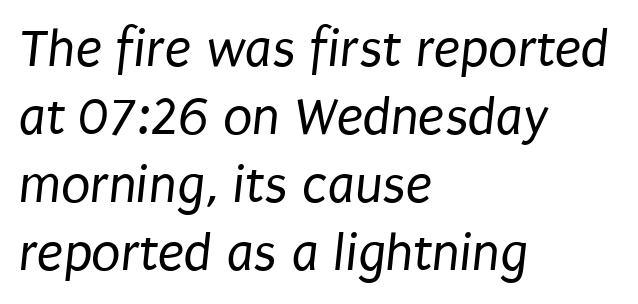
Q: Is the text bold? A: No.
Q: Is the typeface a serif or a sans-serif typeface? A: Sans-serif.
Q: Is the text underlined? A: No.
Q: How is the paragraph aligned? A: Left-aligned.
Q: Is the spacing between letters normal or unusually wide? A: Normal.
Q: Is the spacing between lines tight, normal or loose? A: Normal.
Q: Width (condensed, normal, or wide)? A: Condensed.
Q: Stroke contrast? A: Low.
Q: x-height? A: Large.
Q: Monospaced? A: No.
